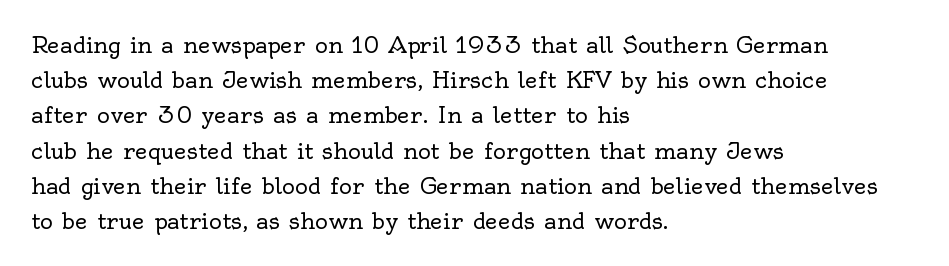
A quiet, ordinary-to-light weight characterises the typeface. Default kerning and tracking; the words read as compact shapes. These lines stack with their left ends in a neat column. The leading is moderate, giving the passage an even texture.
